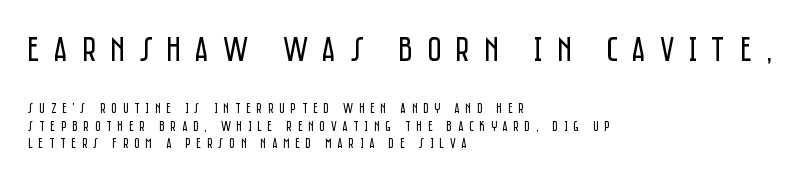
The image shows 35 px regular-weight, condensed sans-serif type, upright; set left-aligned, normal line spacing (1.26x), unusually wide letter spacing (+0.4 em), not underlined; the first (top) block is 2.5x larger; low stroke contrast and a large x-height.
